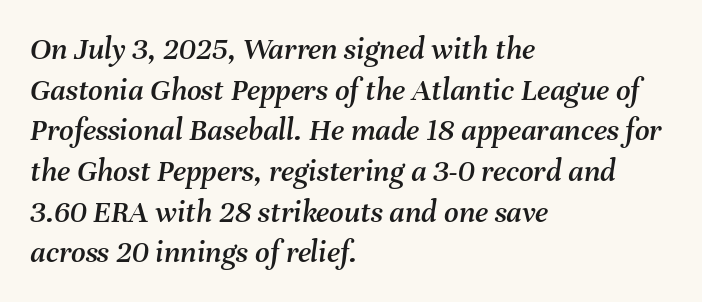
The space beneath each line is pristine and unruled. Is this a fixed-width face? No — the glyphs have proportional, varying widths. Compared with ordinary roman type, these characters are visibly tilted. Leading: standard. No extra tracking has been applied to these lines.
